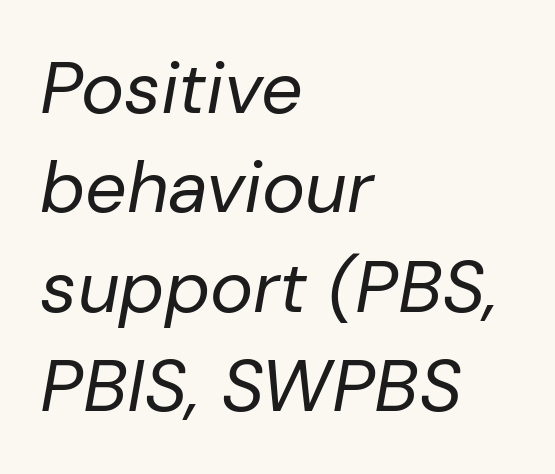
{"italic": "yes", "lean": "right", "slant_degrees": 10, "bold": "no", "weight": "regular", "width": "normal", "stroke_contrast": "low", "x_height": "medium", "monospaced": "no", "underline": "no", "align": "left", "line_spacing": "normal", "line_spacing_ratio": 1.36, "letter_spacing": "normal", "letter_spacing_em": 0.0, "glyph_px": 73}
